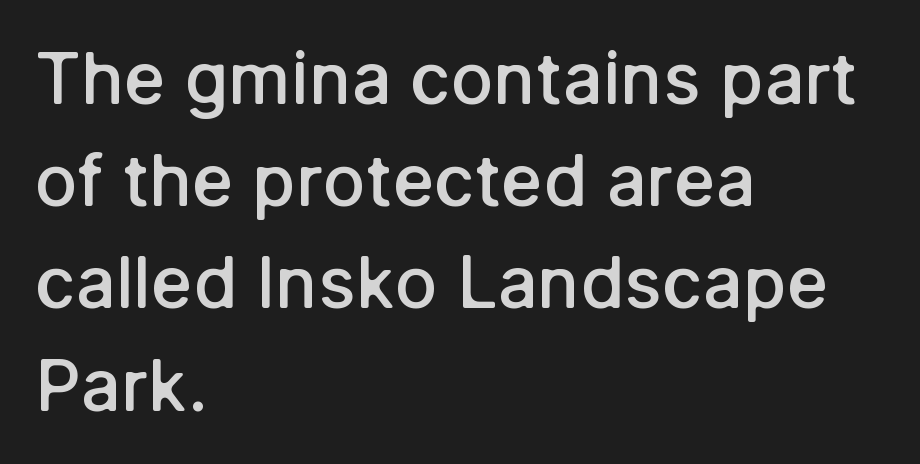
The image shows 71 px semibold sans-serif type, upright; set left-aligned, normal line spacing (1.44x), normal letter spacing, not underlined; low stroke contrast and a medium x-height.
